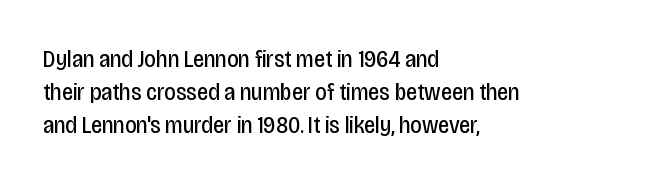
Q: Is the text bold? A: No.
Q: Is the text italic (slanted)? A: No, it is upright.
Q: Is the text underlined? A: No.
Q: How is the paragraph aligned? A: Left-aligned.
Q: Is the spacing between letters normal or unusually wide? A: Normal.
Q: Is the spacing between lines tight, normal or loose? A: Normal.
